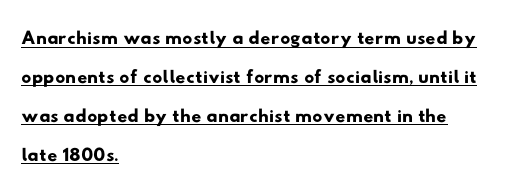
The image shows 28 px wide sans-serif type; set left-aligned, normal line spacing (1.39x), normal letter spacing, underlined; low stroke contrast and a small x-height.
